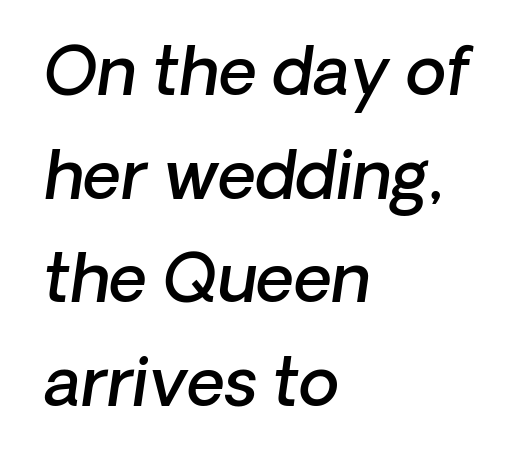
{"italic": "yes", "lean": "right", "slant_degrees": 8, "bold": "semi", "weight": "semibold", "width": "normal", "stroke_contrast": "low", "x_height": "medium", "monospaced": "no", "underline": "no", "align": "left", "line_spacing": "normal", "line_spacing_ratio": 1.57, "letter_spacing": "normal", "letter_spacing_em": 0.0, "glyph_px": 66}
